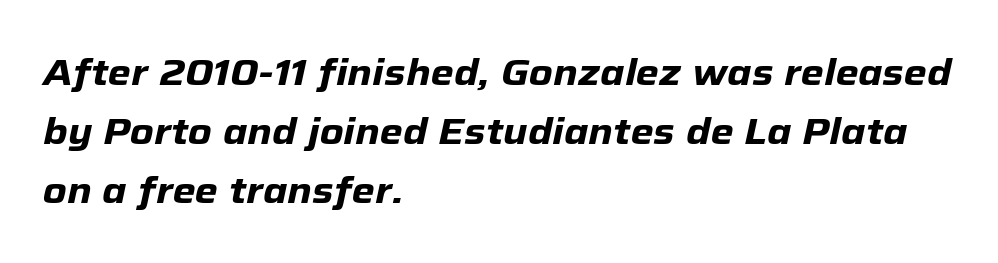
{"italic": "yes", "lean": "right", "slant_degrees": 12, "bold": "yes", "weight": "heavy", "width": "normal", "stroke_contrast": "low", "x_height": "medium", "monospaced": "no", "underline": "no", "align": "left", "line_spacing": "normal", "line_spacing_ratio": 1.59, "letter_spacing": "normal", "letter_spacing_em": 0.0, "glyph_px": 37}
